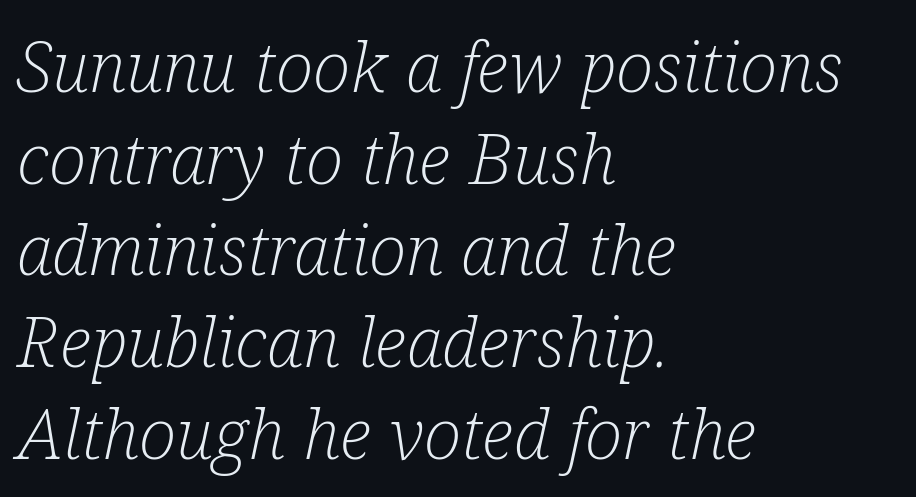
{"serif": "yes", "italic": "yes", "lean": "right", "slant_degrees": 12, "bold": "no", "weight": "light", "width": "condensed", "stroke_contrast": "low", "x_height": "medium", "monospaced": "no", "underline": "no", "align": "left", "line_spacing": "normal", "line_spacing_ratio": 1.31, "letter_spacing": "normal", "letter_spacing_em": 0.0, "glyph_px": 70}
